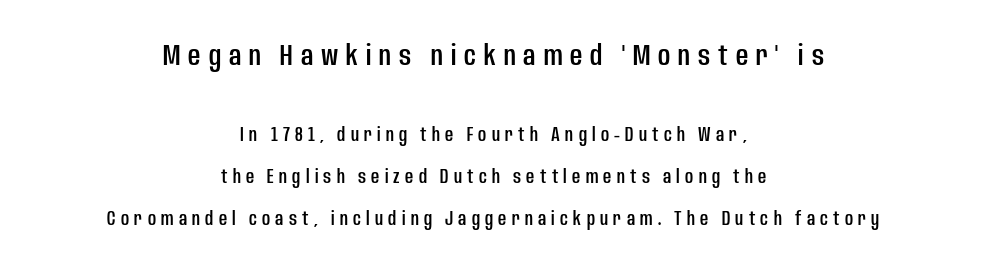
{"serif": "no", "italic": "no", "width": "condensed", "stroke_contrast": "low", "x_height": "large", "monospaced": "no", "underline": "no", "align": "center", "line_spacing": "loose", "line_spacing_ratio": 2.08, "letter_spacing": "wide", "letter_spacing_em": 0.26, "larger_block": "first", "size_ratio": 1.5, "glyph_px": 30}
